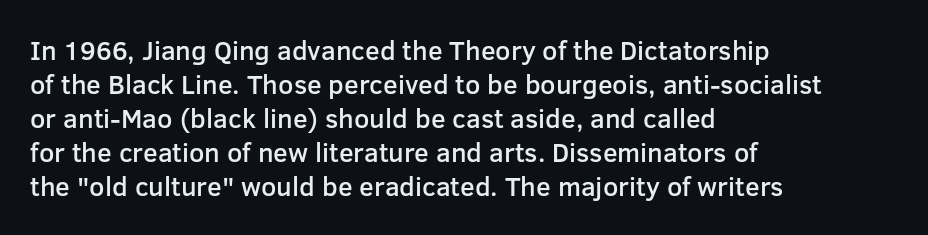
{"italic": "no", "bold": "semi", "underline": "no", "align": "left", "line_spacing": "normal", "line_spacing_ratio": 1.26, "letter_spacing": "normal", "letter_spacing_em": 0.0, "glyph_px": 27}
